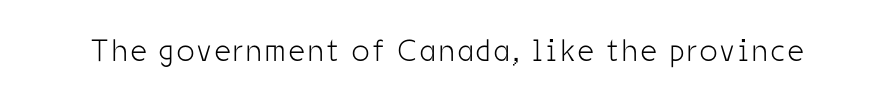
The image shows 31 px light, condensed sans-serif type, upright; set not underlined; low stroke contrast and a medium x-height.
